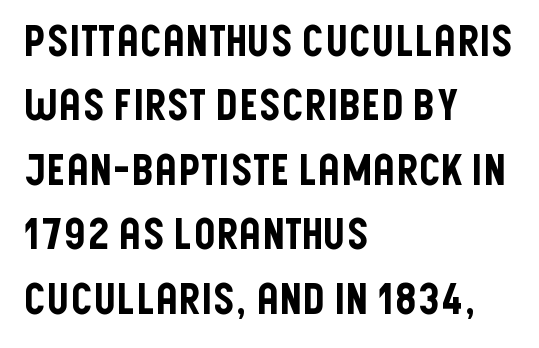
{"serif": "no", "italic": "no", "width": "condensed", "stroke_contrast": "low", "x_height": "large", "monospaced": "no", "underline": "no", "align": "left", "line_spacing": "normal", "line_spacing_ratio": 1.5, "letter_spacing": "normal", "letter_spacing_em": 0.0, "glyph_px": 43}
